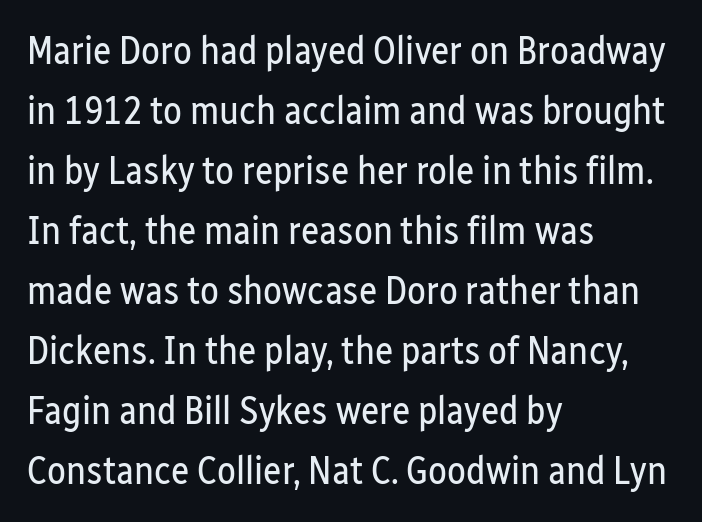
{"serif": "no", "italic": "no", "bold": "no", "weight": "regular", "width": "condensed", "stroke_contrast": "low", "x_height": "medium", "monospaced": "no", "underline": "no", "align": "left", "line_spacing": "normal", "line_spacing_ratio": 1.54, "letter_spacing": "normal", "letter_spacing_em": 0.0, "glyph_px": 39}
